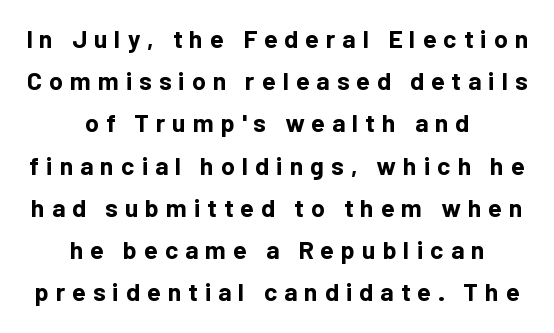
Leftover space on each line is divided equally before and after the words. The typesetting leans heavy: a genuine bold. The passage shown has open, widely tracked lettering throughout. Has an underline been added? It has not. Unlike italic type, these characters show no tilt at all.
